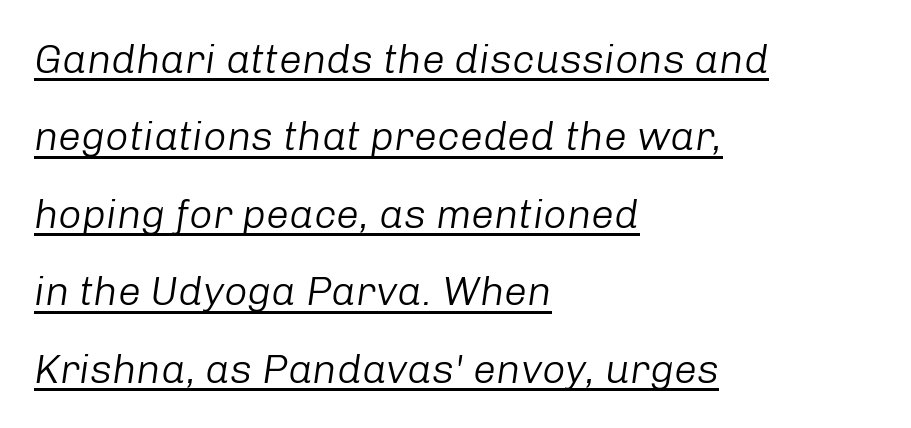
The image shows 41 px light type, italic (leaning right); set left-aligned, line spacing 1.89x, normal letter spacing, underlined; low stroke contrast and a medium x-height.
